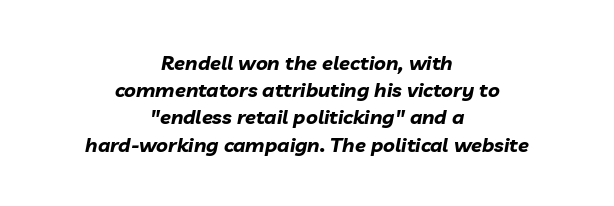
Q: Is the text bold? A: Yes.
Q: Is the text italic (slanted)? A: Yes, it leans right by about 10 degrees.
Q: Is the text underlined? A: No.
Q: How is the paragraph aligned? A: Centered.
Q: Is the spacing between letters normal or unusually wide? A: Normal.
Q: Is the spacing between lines tight, normal or loose? A: Normal.
